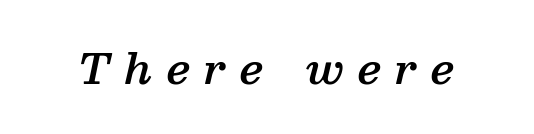
These lines are composed in type with serifs. When letters slant like this, we call the style italic. The typesetting leans somewhat heavy: a semibold. Rule under the text: the space is simply empty. Someone cranked the tracking dial way up on this one.
